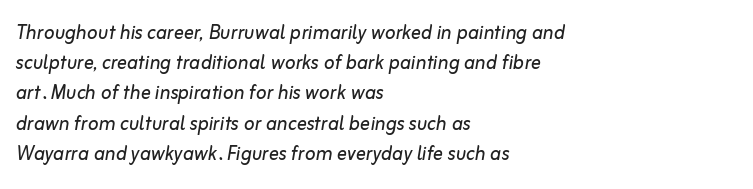
{"italic": "yes", "lean": "right", "slant_degrees": 10, "bold": "no", "underline": "no", "align": "left", "line_spacing_ratio": 1.21, "letter_spacing": "normal", "letter_spacing_em": 0.0, "glyph_px": 25}
